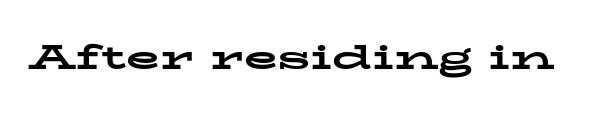
{"serif": "yes", "italic": "no", "bold": "yes", "weight": "bold", "width": "wide", "stroke_contrast": "low", "x_height": "medium", "monospaced": "no", "underline": "no", "letter_spacing": "normal", "letter_spacing_em": 0.0, "glyph_px": 35}
